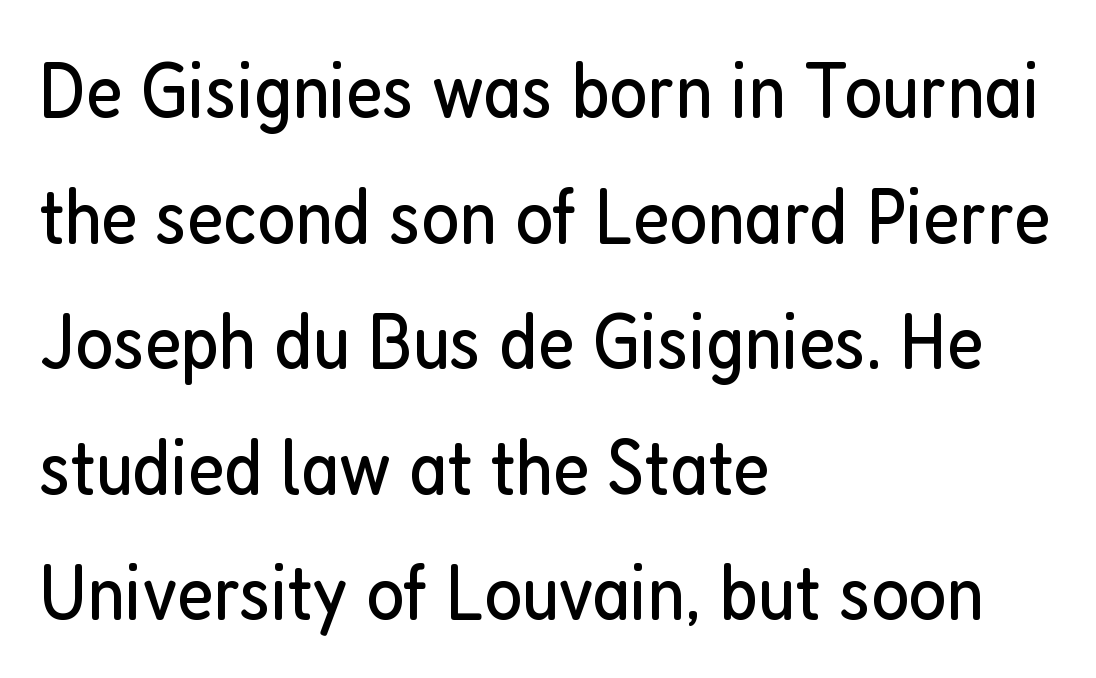
The image shows 80 px regular-weight, condensed sans-serif type, upright; set left-aligned, normal line spacing (1.57x), normal letter spacing, not underlined; low stroke contrast and a medium x-height.
